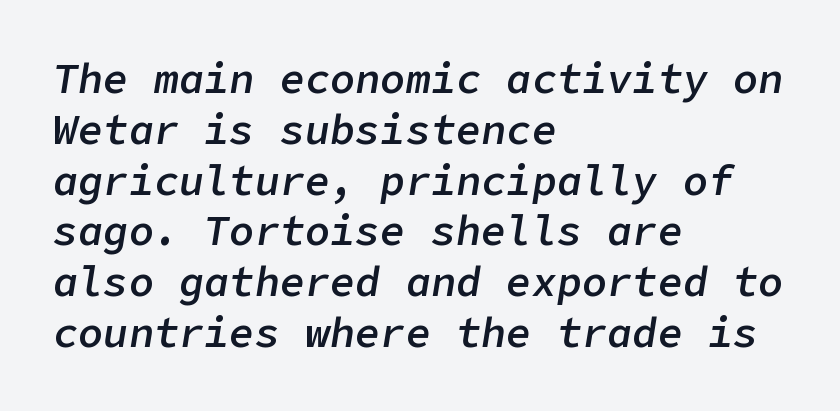
{"italic": "yes", "lean": "right", "slant_degrees": 9, "bold": "semi", "weight": "semibold", "width": "normal", "stroke_contrast": "low", "x_height": "medium", "underline": "no", "align": "left", "line_spacing_ratio": 1.21, "letter_spacing": "normal", "letter_spacing_em": 0.0, "glyph_px": 42}
